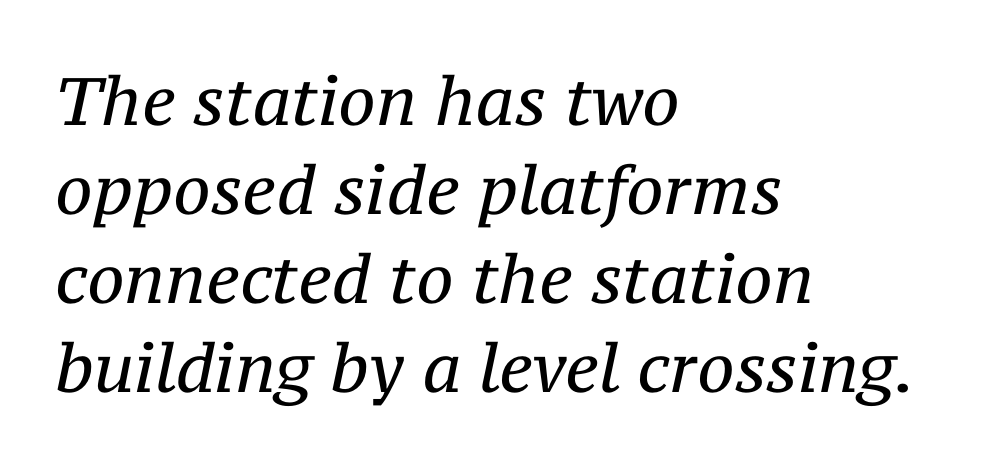
Q: Is the text bold? A: No.
Q: Is the text italic (slanted)? A: Yes, it leans right by about 12 degrees.
Q: Is the typeface a serif or a sans-serif typeface? A: Serif.
Q: Is the text underlined? A: No.
Q: How is the paragraph aligned? A: Left-aligned.
Q: Is the spacing between letters normal or unusually wide? A: Normal.
Q: Is the spacing between lines tight, normal or loose? A: Normal.
Q: Width (condensed, normal, or wide)? A: Normal.
Q: Stroke contrast? A: Medium.
Q: x-height? A: Medium.
Q: Monospaced? A: No.
